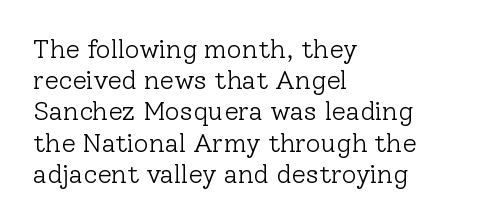
{"italic": "no", "bold": "no", "underline": "no", "align": "left", "line_spacing_ratio": 1.2, "letter_spacing": "normal", "letter_spacing_em": 0.0, "glyph_px": 26}
